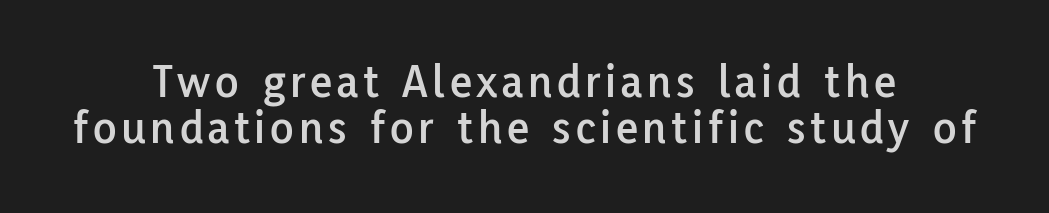
The image shows 48 px sans-serif type, upright; set centered, tight line spacing (0.95x), not underlined; low stroke contrast and a medium x-height.
